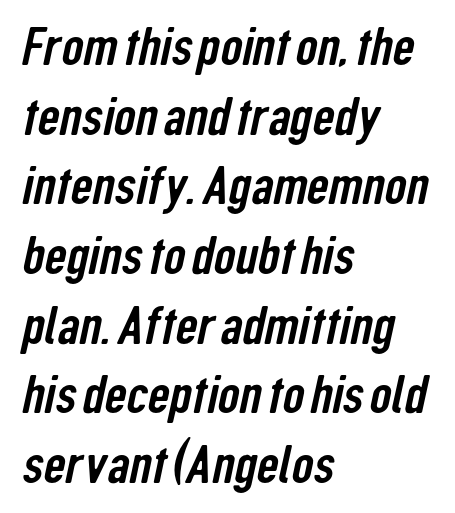
All the whitespace from short lines collects on the right. Evenly set lines give the paragraph a standard silhouette. Classification — sans serif. The zone under the glyphs is completely vacant. The letters advance in unequal steps, a hallmark of proportional type. Short note: letters normally spaced.
